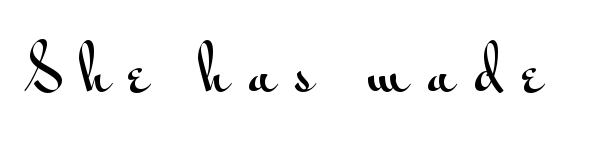
{"serif": "no", "width": "wide", "stroke_contrast": "medium", "x_height": "small", "monospaced": "no", "underline": "no", "letter_spacing": "wide", "letter_spacing_em": 0.32, "glyph_px": 60}
